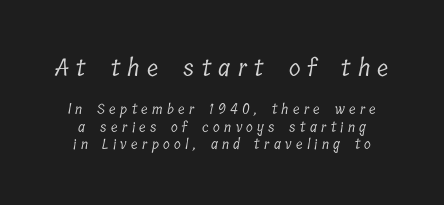
The first block has been scaled up relative to the second. Vertically, the passage feels balanced, rows spaced as you'd expect. How are the letters spaced? Widely, with obvious added tracking. The letters look calm and open, with moderate or lighter stems. Has an underline been added? It has not.
